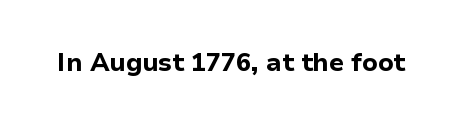
{"italic": "no", "bold": "yes", "underline": "no", "letter_spacing": "normal", "letter_spacing_em": 0.0, "glyph_px": 25}
